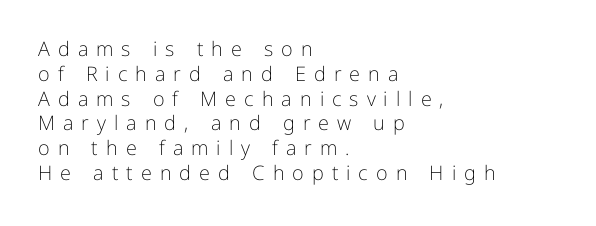
The image shows 20 px text type, upright; set left-aligned, line spacing 1.24x, unusually wide letter spacing (+0.4 em), not underlined.
